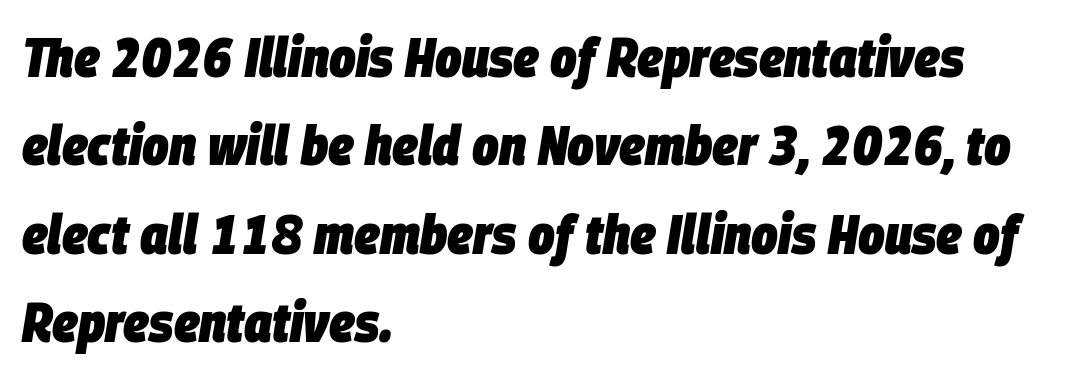
A dark, heavy texture on the line: the type is bold. Rule under the text: the space is simply empty. Notice how the passage keeps a crisp vertical edge on the left only. Character widths vary here, with narrow letters taking less room than wide ones.
